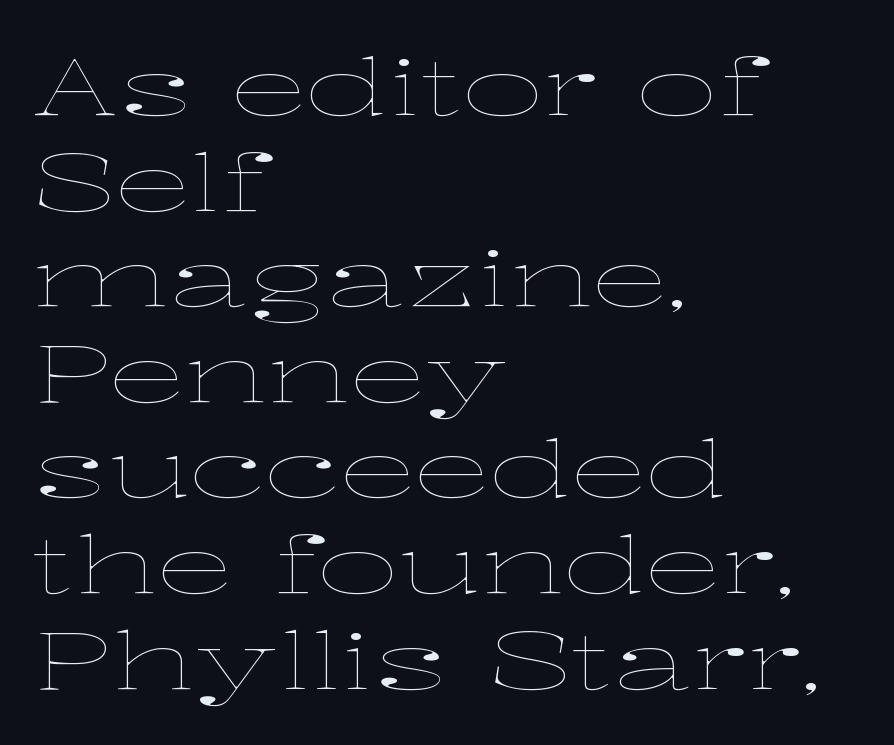
Q: Is the text bold? A: No.
Q: Is the text italic (slanted)? A: No, it is upright.
Q: Is the text underlined? A: No.
Q: How is the paragraph aligned? A: Left-aligned.
Q: Is the spacing between letters normal or unusually wide? A: Normal.
Q: Width (condensed, normal, or wide)? A: Wide.
Q: Stroke contrast? A: Low.
Q: x-height? A: Medium.
Q: Monospaced? A: No.
